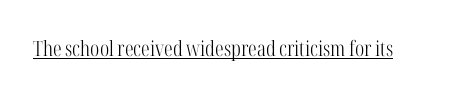
Italic: no, the glyphs are upright roman. You can see a thin bar hugging the bottom of the glyphs. Nothing heavy about these letters — not bold at all. Look at the tracking — it's just the regular setting, nothing added.
